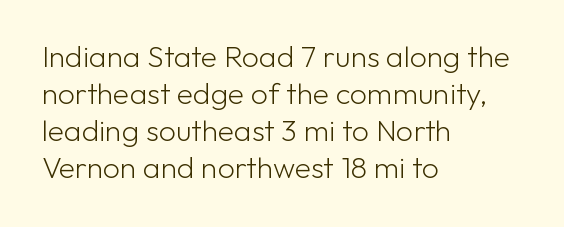
Typeset ragged right — the left edge is the straight one. Glyph-to-glyph distance matches everyday printed text. Think of a printed novel: that variable character pitch is what you see here. Summary of weight: not heavy and not bold. A typesetter would label this face a sans.
